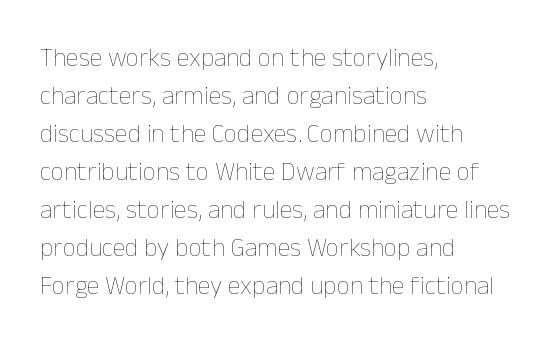
Q: Is the text bold? A: No.
Q: Is the text italic (slanted)? A: No, it is upright.
Q: Is the text underlined? A: No.
Q: How is the paragraph aligned? A: Left-aligned.
Q: Is the spacing between letters normal or unusually wide? A: Normal.
Q: Is the spacing between lines tight, normal or loose? A: Normal.
